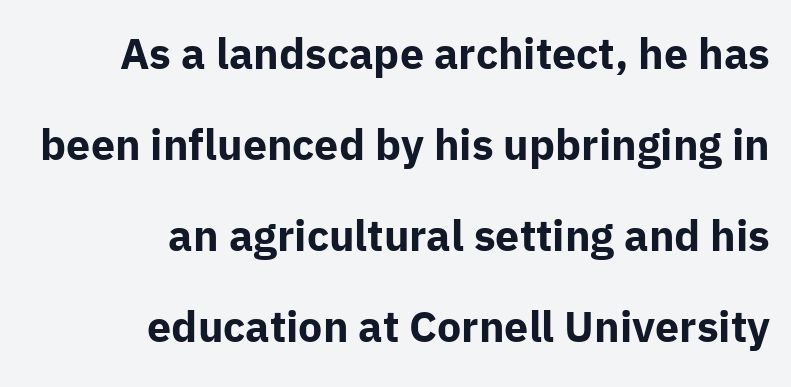
{"serif": "no", "italic": "no", "bold": "yes", "weight": "bold", "width": "normal", "stroke_contrast": "low", "x_height": "medium", "monospaced": "no", "underline": "no", "align": "right", "line_spacing": "loose", "line_spacing_ratio": 2.12, "letter_spacing": "normal", "letter_spacing_em": 0.0, "glyph_px": 43}
